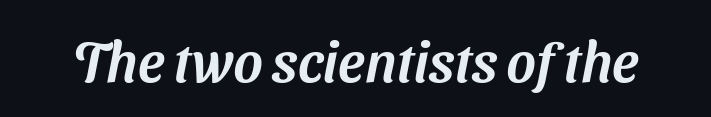
Q: Is the typeface a serif or a sans-serif typeface? A: Sans-serif.
Q: Is the text underlined? A: No.
Q: Is the spacing between letters normal or unusually wide? A: Normal.
Q: Width (condensed, normal, or wide)? A: Normal.
Q: Stroke contrast? A: Medium.
Q: x-height? A: Medium.
Q: Monospaced? A: No.
